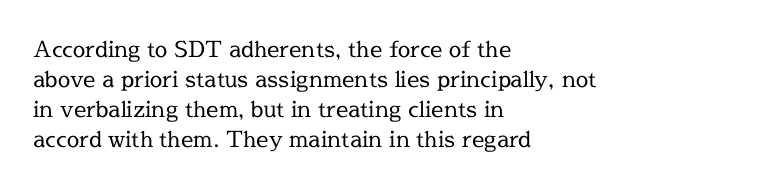
Q: Is the text bold? A: No.
Q: Is the text italic (slanted)? A: No, it is upright.
Q: Is the text underlined? A: No.
Q: How is the paragraph aligned? A: Left-aligned.
Q: Is the spacing between letters normal or unusually wide? A: Normal.
Q: Is the spacing between lines tight, normal or loose? A: Normal.
